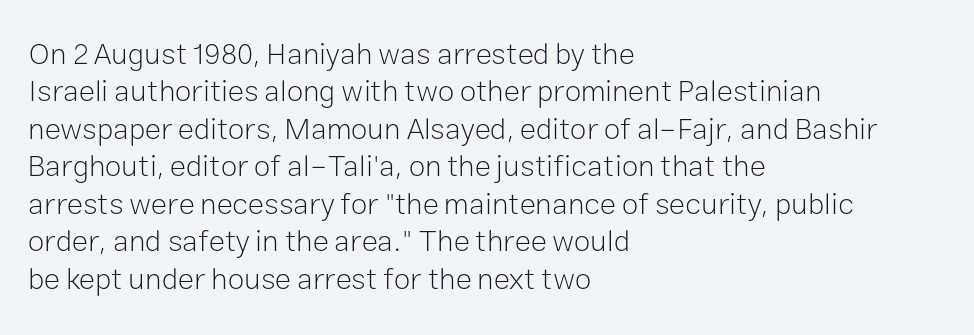
The image shows 30 px light sans-serif type, upright; set left-aligned, normal line spacing (1.25x), normal letter spacing, not underlined; low stroke contrast and a medium x-height.
